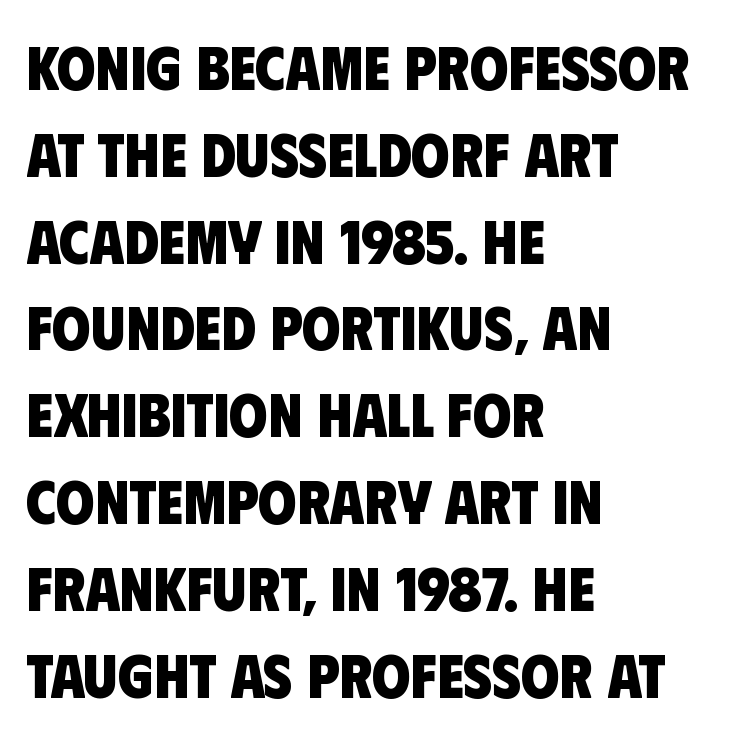
The image shows 62 px heavy, condensed sans-serif type; set left-aligned, normal line spacing (1.4x), normal letter spacing, not underlined; low stroke contrast and a large x-height.
